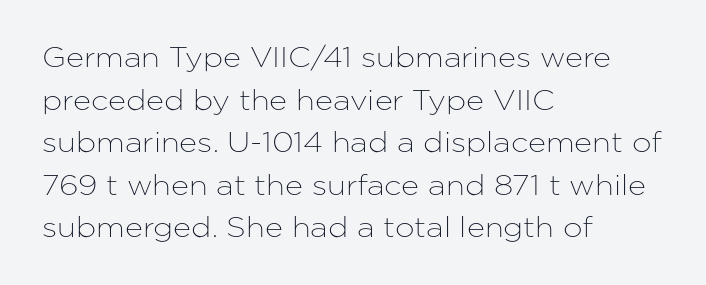
{"serif": "no", "italic": "no", "width": "normal", "stroke_contrast": "low", "x_height": "medium", "monospaced": "no", "underline": "no", "align": "left", "line_spacing": "normal", "line_spacing_ratio": 1.52, "letter_spacing": "normal", "letter_spacing_em": 0.0, "glyph_px": 28}
